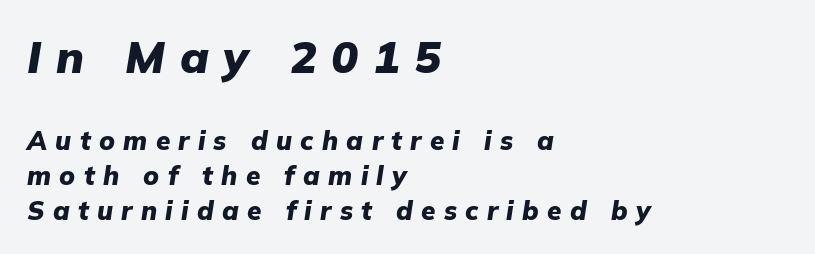
The image shows 45 px heavy type, italic (leaning right); set left-aligned, normal line spacing (1.34x), unusually wide letter spacing (+0.32 em), not underlined; the first (top) block is 1.73x larger; low stroke contrast and a medium x-height.
